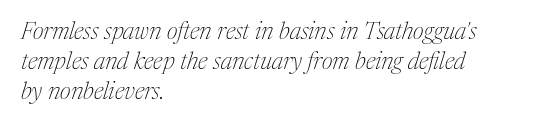
No heavy texture on the line: the type isn't bold. Beneath every word, the page is bare. Line beginnings align vertically; line endings do not. This is oblique type, the kind used for emphasis or titles.
